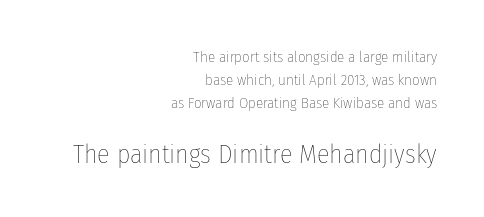
{"italic": "no", "bold": "no", "underline": "no", "align": "right", "line_spacing": "normal", "line_spacing_ratio": 1.55, "letter_spacing": "normal", "letter_spacing_em": 0.0, "larger_block": "second", "size_ratio": 1.73, "glyph_px": 26}
